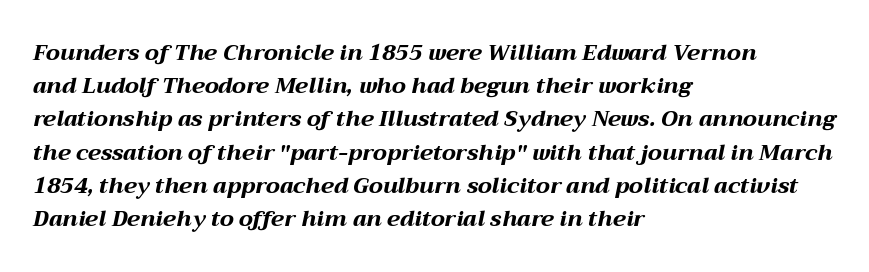
{"italic": "yes", "lean": "right", "slant_degrees": 12, "bold": "yes", "underline": "no", "align": "left", "line_spacing": "normal", "line_spacing_ratio": 1.51, "letter_spacing": "normal", "letter_spacing_em": 0.0, "glyph_px": 22}
